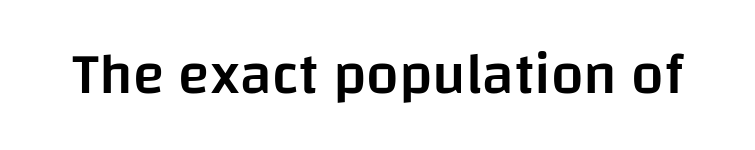
Q: Is the text bold? A: Semi-bold.
Q: Is the text italic (slanted)? A: No, it is upright.
Q: Is the typeface a serif or a sans-serif typeface? A: Sans-serif.
Q: Is the text underlined? A: No.
Q: Is the spacing between letters normal or unusually wide? A: Normal.
Q: Width (condensed, normal, or wide)? A: Normal.
Q: Stroke contrast? A: Low.
Q: x-height? A: Large.
Q: Monospaced? A: No.
